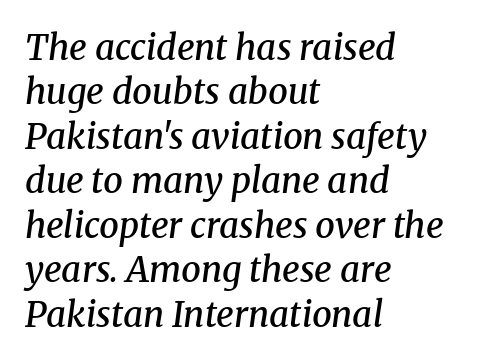
Q: Is the text bold? A: Semi-bold.
Q: Is the text italic (slanted)? A: Yes, it leans right by about 8 degrees.
Q: Is the typeface a serif or a sans-serif typeface? A: Serif.
Q: Is the text underlined? A: No.
Q: How is the paragraph aligned? A: Left-aligned.
Q: Is the spacing between letters normal or unusually wide? A: Normal.
Q: Is the spacing between lines tight, normal or loose? A: Normal.
Q: Width (condensed, normal, or wide)? A: Normal.
Q: Stroke contrast? A: Medium.
Q: x-height? A: Medium.
Q: Monospaced? A: No.
